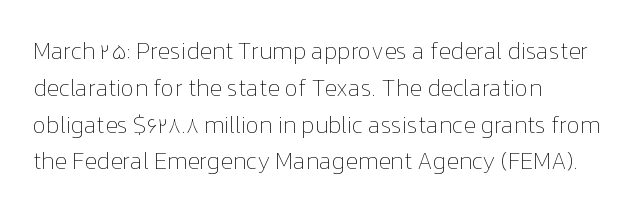
The image shows 23 px text type, upright; set left-aligned, normal line spacing (1.6x), normal letter spacing, not underlined.
